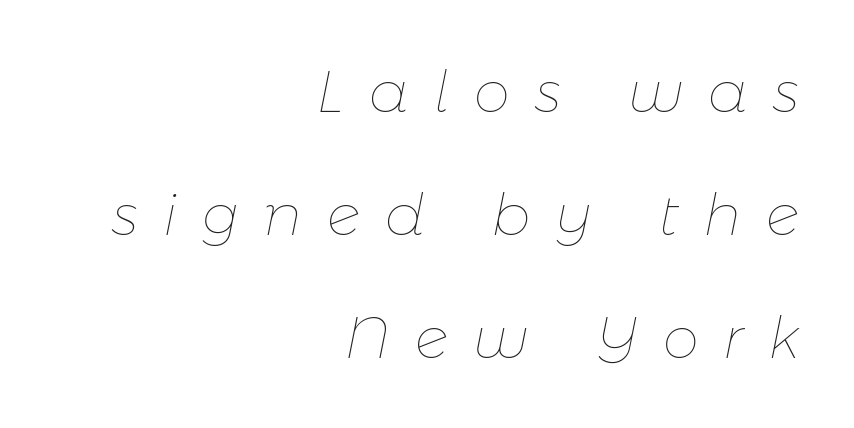
Q: Is the text bold? A: No.
Q: Is the text italic (slanted)? A: Yes, it leans right by about 11 degrees.
Q: Is the text underlined? A: No.
Q: How is the paragraph aligned? A: Right-aligned.
Q: Is the spacing between letters normal or unusually wide? A: Unusually wide.
Q: Is the spacing between lines tight, normal or loose? A: Loose.
Q: Width (condensed, normal, or wide)? A: Normal.
Q: Stroke contrast? A: Low.
Q: x-height? A: Medium.
Q: Monospaced? A: No.
